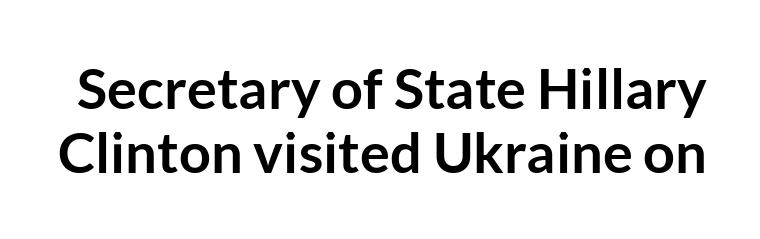
Q: Is the text bold? A: Yes.
Q: Is the text italic (slanted)? A: No, it is upright.
Q: Is the typeface a serif or a sans-serif typeface? A: Sans-serif.
Q: Is the text underlined? A: No.
Q: Is the spacing between letters normal or unusually wide? A: Normal.
Q: Is the spacing between lines tight, normal or loose? A: Tight.
Q: Width (condensed, normal, or wide)? A: Normal.
Q: Stroke contrast? A: Low.
Q: x-height? A: Medium.
Q: Monospaced? A: No.
